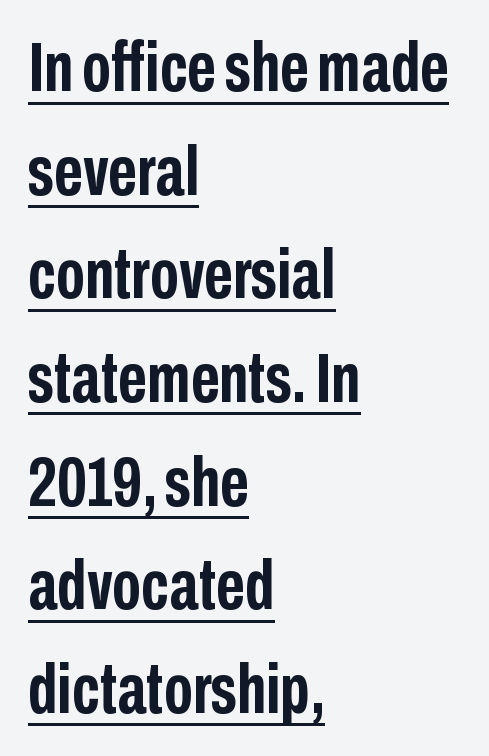
This is roman type, the default non-slanted kind. A student would call this left alignment; a typographer would say flush left, rag right. A typesetter would label this face a sans. The letters advance in unequal steps, a hallmark of proportional type.
